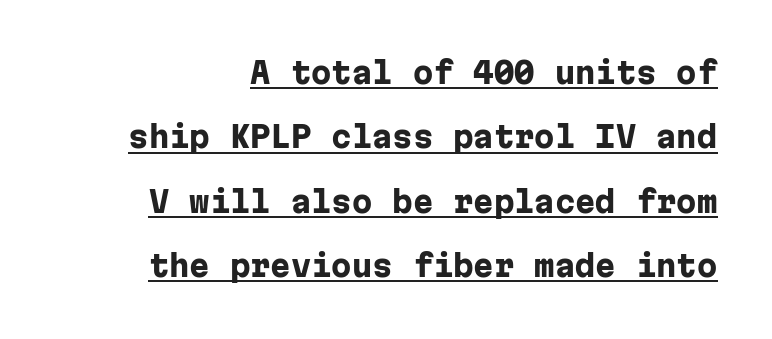
Does the weight exceed regular? Yes, all the way to bold. Think of a typewriter: that constant character pitch is what you see here. The tracking reads as untouched default to a designer's eye. I'd call this a sans setting — the letters go barefoot. Students, observe: this is what heavily led, spacious text looks like. The glyphs are accompanied by a horizontal stroke just below them.
